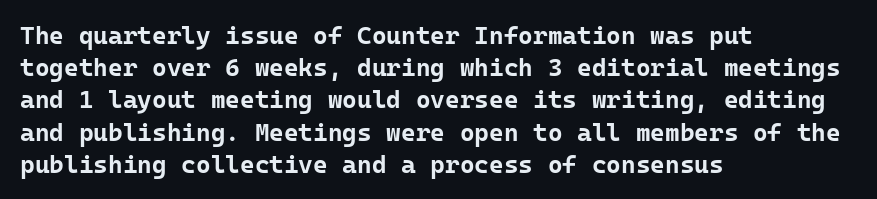
The image shows 25 px bold type, upright; set left-aligned, normal line spacing (1.29x), normal letter spacing, not underlined.
